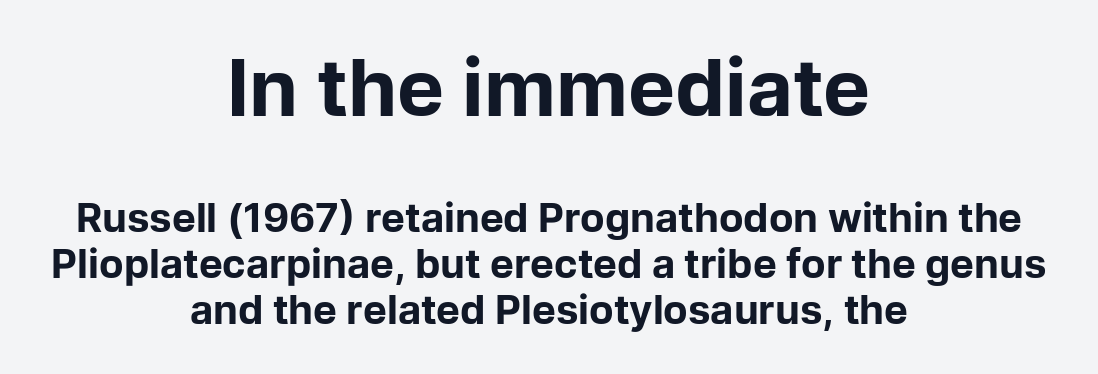
Block one is the big one; block two sits smaller underneath. Which margin do the lines hug? Neither — every line sits in the middle. Do the characters align in a grid? No, the font is proportional. The leading is snug, giving the passage a crowded texture. These lines were composed using upright roman letters.
